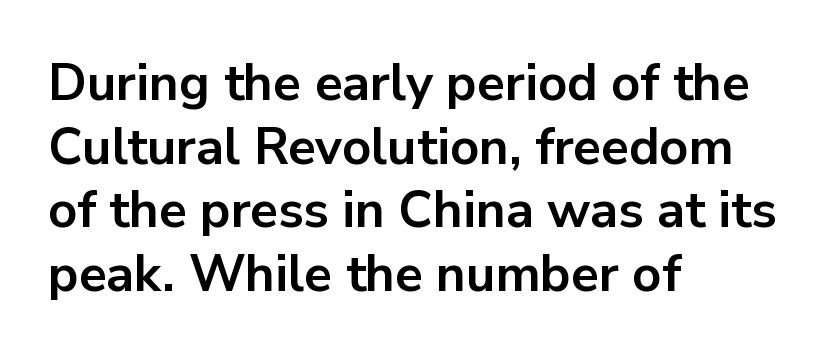
The letters sit at their default tracking, neither squeezed nor spread. Italic: no, the glyphs are upright roman. Here the designer chose a conventional face with non-uniform glyph widths. Each row of text sits above clean, open space. Does the copy run flush right? No — it runs flush left.
